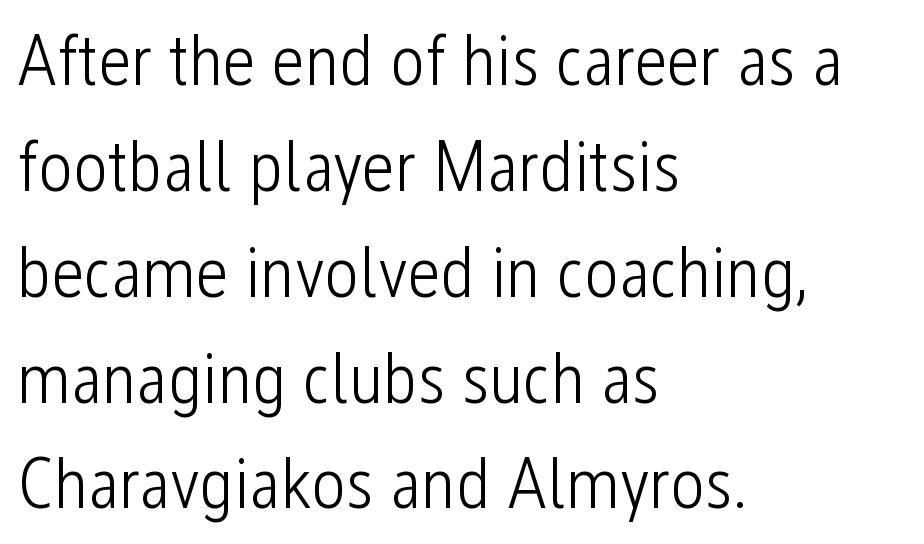
The designer left line spacing at the default. The font family rendered here belongs to the sans-serif group. Nobody touched the tracking dial on this one. Leftover space on each line is placed entirely after the last word.
